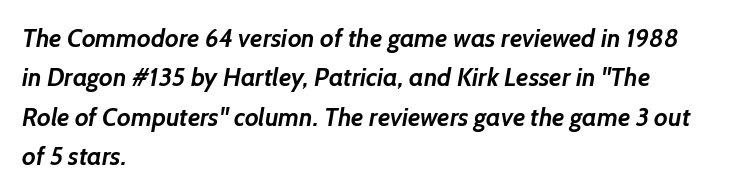
The image shows 25 px bold type; set left-aligned, normal line spacing (1.58x), normal letter spacing, not underlined.
